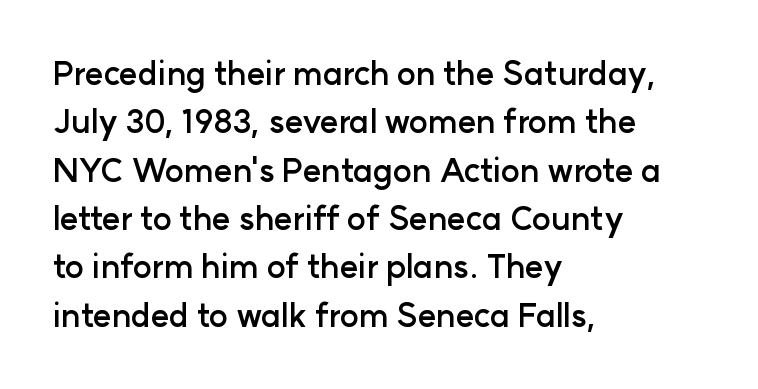
The image shows 32 px semibold sans-serif type, upright; set left-aligned, normal line spacing (1.51x), normal letter spacing, not underlined; low stroke contrast and a medium x-height.
